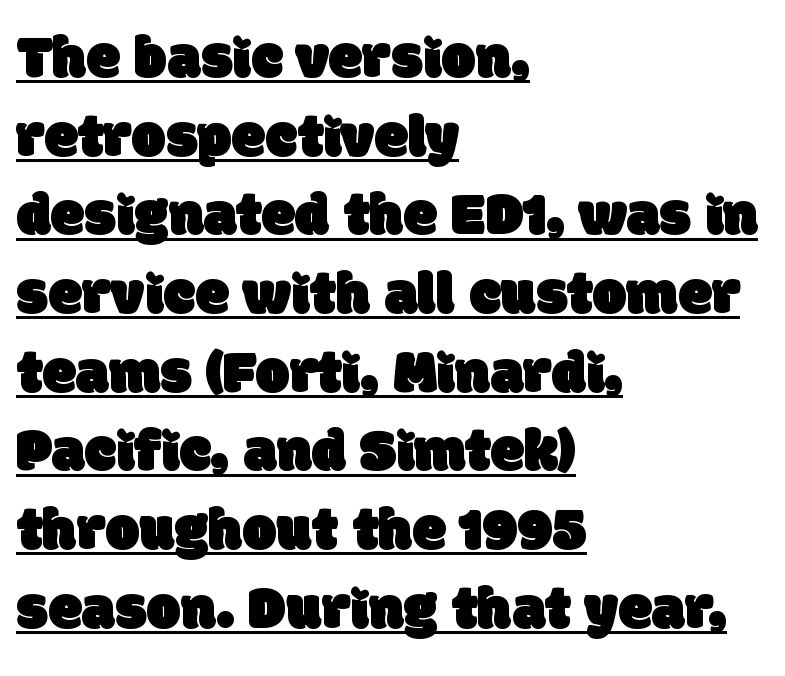
Q: Is the typeface a serif or a sans-serif typeface? A: Sans-serif.
Q: Is the text underlined? A: Yes.
Q: How is the paragraph aligned? A: Left-aligned.
Q: Is the spacing between letters normal or unusually wide? A: Normal.
Q: Is the spacing between lines tight, normal or loose? A: Normal.
Q: Width (condensed, normal, or wide)? A: Normal.
Q: Stroke contrast? A: Low.
Q: x-height? A: Large.
Q: Monospaced? A: No.
